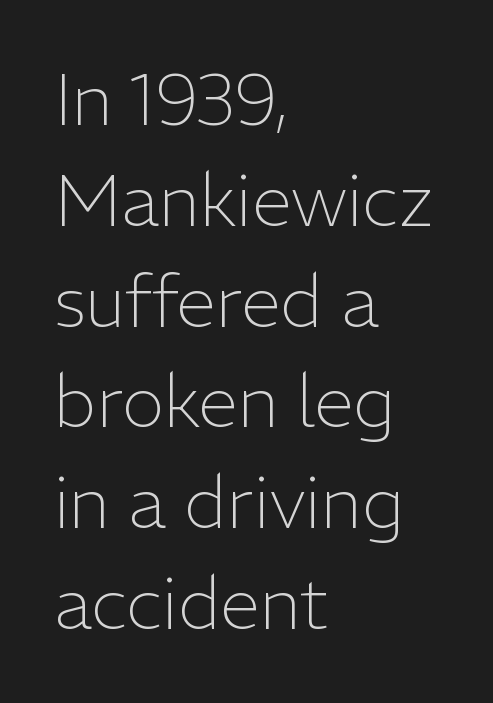
The image shows 72 px light sans-serif type, upright; set left-aligned, normal line spacing (1.4x), normal letter spacing, not underlined; low stroke contrast and a medium x-height.
